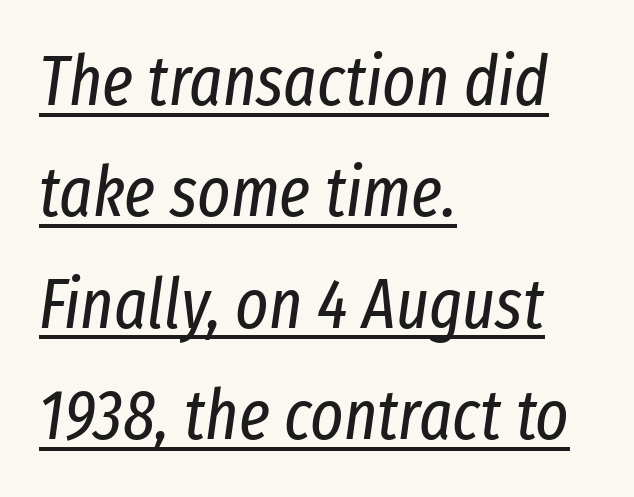
Q: Is the text bold? A: No.
Q: Is the text italic (slanted)? A: Yes, it leans right by about 8 degrees.
Q: Is the text underlined? A: Yes.
Q: How is the paragraph aligned? A: Left-aligned.
Q: Is the spacing between letters normal or unusually wide? A: Normal.
Q: Is the spacing between lines tight, normal or loose? A: Normal.
Q: Width (condensed, normal, or wide)? A: Condensed.
Q: Stroke contrast? A: Low.
Q: x-height? A: Medium.
Q: Monospaced? A: No.
